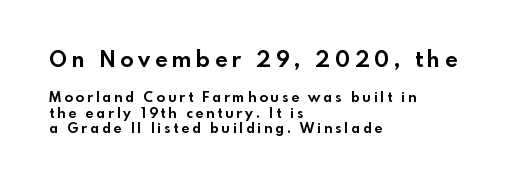
Q: Is the text bold? A: Yes.
Q: Is the text italic (slanted)? A: No, it is upright.
Q: Is the text underlined? A: No.
Q: How is the paragraph aligned? A: Left-aligned.
Q: Is the spacing between letters normal or unusually wide? A: Unusually wide.
Q: Is the spacing between lines tight, normal or loose? A: Tight.
Q: Which block of text is set in a larger size, the first (top) or the second (bottom)? A: The first (top) one.
